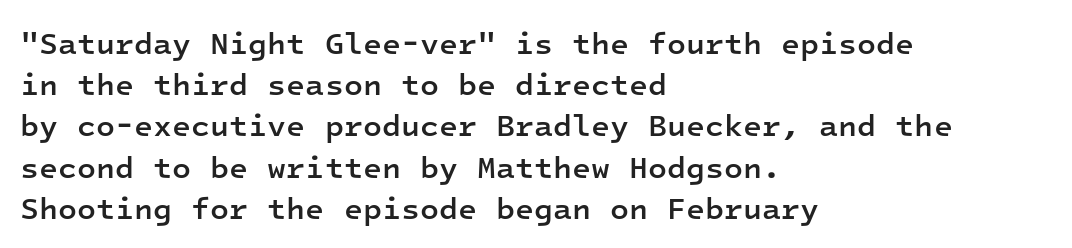
The image shows 31 px semibold sans-serif type, upright, monospaced; set left-aligned, normal line spacing (1.33x), normal letter spacing, not underlined; low stroke contrast and a medium x-height.
